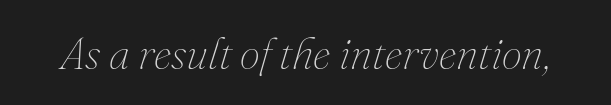
{"italic": "yes", "lean": "right", "slant_degrees": 16, "bold": "no", "weight": "thin", "width": "normal", "stroke_contrast": "medium", "x_height": "small", "monospaced": "no", "underline": "no", "letter_spacing": "normal", "letter_spacing_em": 0.0, "glyph_px": 45}
